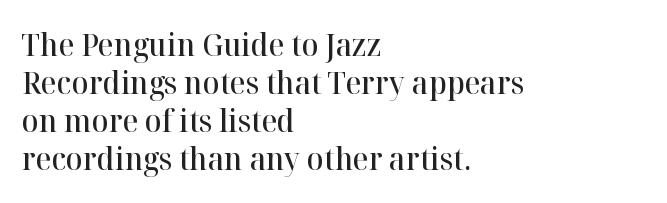
{"serif": "yes", "italic": "no", "bold": "semi", "weight": "semibold", "width": "normal", "stroke_contrast": "high", "x_height": "medium", "monospaced": "no", "underline": "no", "align": "left", "line_spacing_ratio": 1.23, "letter_spacing": "normal", "letter_spacing_em": 0.0, "glyph_px": 31}
